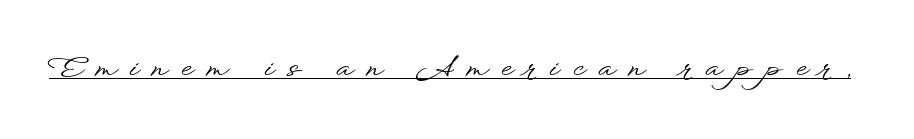
Q: Is the text italic (slanted)? A: Yes.
Q: Is the typeface a serif or a sans-serif typeface? A: Sans-serif.
Q: Is the text underlined? A: Yes.
Q: Is the spacing between letters normal or unusually wide? A: Unusually wide.
Q: Width (condensed, normal, or wide)? A: Wide.
Q: Stroke contrast? A: Low.
Q: x-height? A: Small.
Q: Monospaced? A: No.
